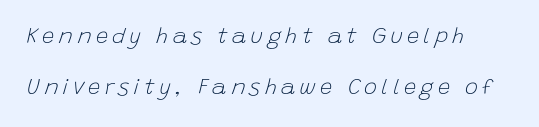
Q: Is the text bold? A: No.
Q: Is the text italic (slanted)? A: Yes, it leans right by about 15 degrees.
Q: Is the text underlined? A: No.
Q: Is the spacing between lines tight, normal or loose? A: Loose.
